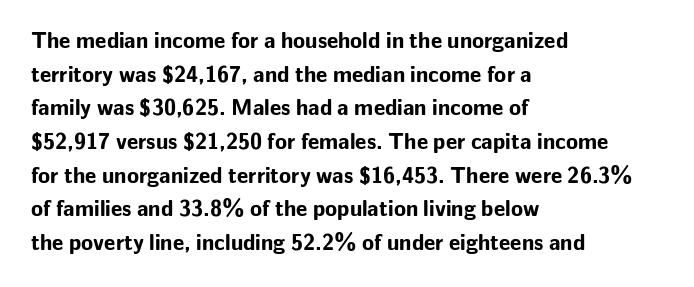
Q: Is the text bold? A: Yes.
Q: Is the text italic (slanted)? A: No, it is upright.
Q: Is the text underlined? A: No.
Q: How is the paragraph aligned? A: Left-aligned.
Q: Is the spacing between letters normal or unusually wide? A: Normal.
Q: Is the spacing between lines tight, normal or loose? A: Normal.
